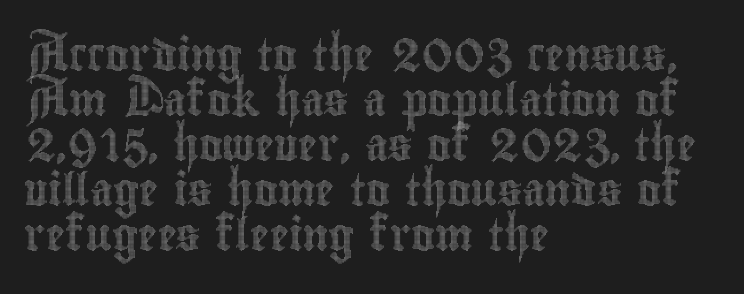
The image shows 32 px condensed type, upright; set left-aligned, normal line spacing (1.41x), normal letter spacing, not underlined; a small x-height.
